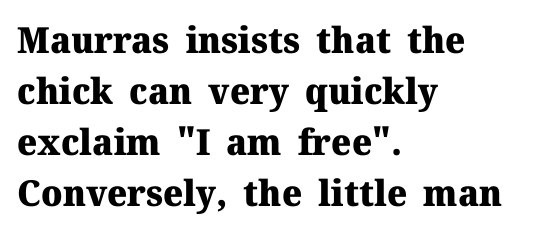
The image shows 36 px heavy serif type, upright; set left-aligned, normal line spacing (1.42x), normal letter spacing, not underlined; medium stroke contrast and a medium x-height.
